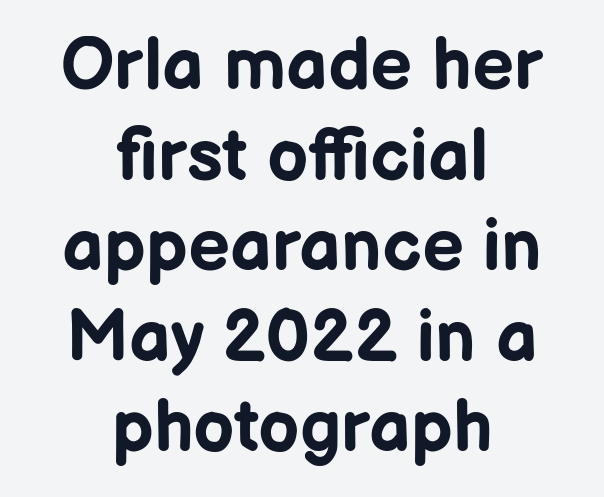
Q: Is the text bold? A: Yes.
Q: Is the text italic (slanted)? A: No, it is upright.
Q: Is the typeface a serif or a sans-serif typeface? A: Sans-serif.
Q: Is the text underlined? A: No.
Q: How is the paragraph aligned? A: Centered.
Q: Is the spacing between letters normal or unusually wide? A: Normal.
Q: Width (condensed, normal, or wide)? A: Normal.
Q: Stroke contrast? A: Low.
Q: x-height? A: Medium.
Q: Monospaced? A: No.
